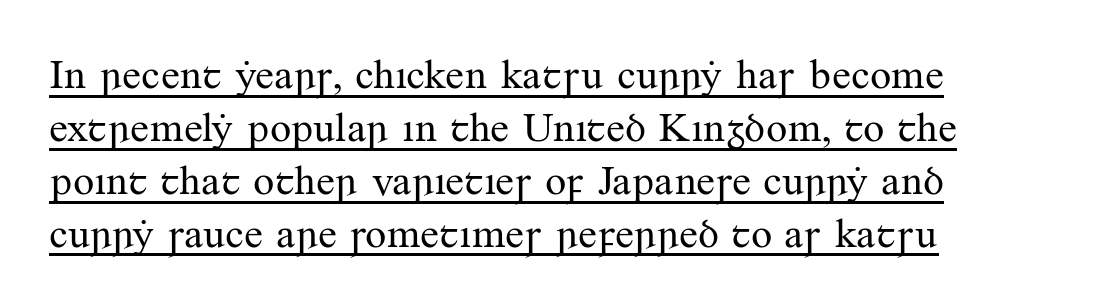
Here the glyphs are tracked normally, forming tight word shapes. Baseline-to-baseline distance is the conventional proportion of letter height. Here the designer chose a conventional face with non-uniform glyph widths. The glyphs are accompanied by a horizontal stroke just below them. Vertical stems look standard width or narrower in stroke. This rendering employs a face with finishing strokes, i.e., a serif.
